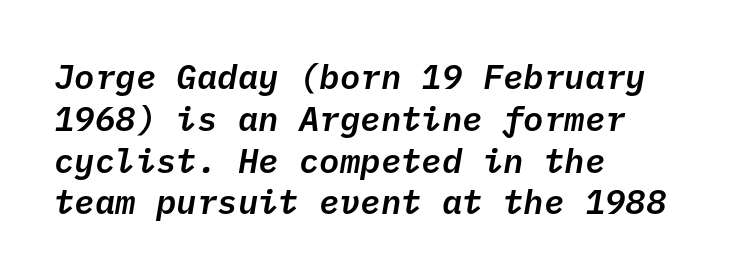
Q: Is the text italic (slanted)? A: Yes, it leans right by about 10 degrees.
Q: Is the text underlined? A: No.
Q: How is the paragraph aligned? A: Left-aligned.
Q: Is the spacing between letters normal or unusually wide? A: Normal.
Q: Width (condensed, normal, or wide)? A: Normal.
Q: Stroke contrast? A: Low.
Q: x-height? A: Medium.
Q: Monospaced? A: Yes.
